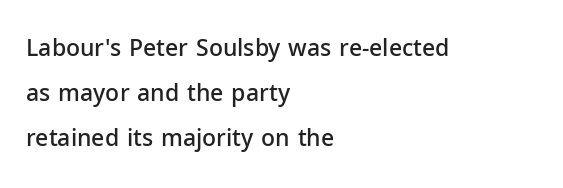
The specimen omits any rule beneath the text block's lines. Characters remain perfectly vertical along every line. The designer dialed line spacing up above the default. Notice the strokes are somewhat thickened but not fully heavy: this is a semibold. One-word summary of the alignment: left. What stands out about the letter spacing? Nothing — it is the standard amount.
